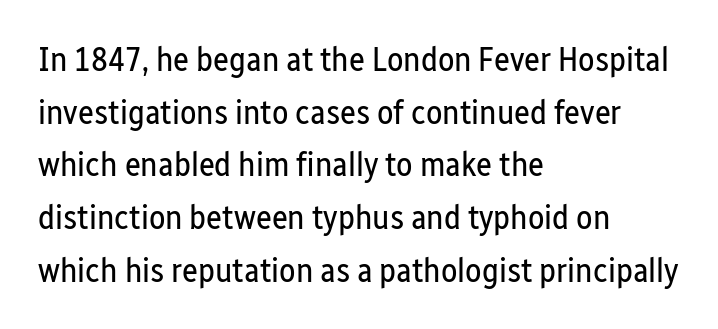
{"serif": "no", "italic": "no", "bold": "no", "weight": "regular", "width": "condensed", "stroke_contrast": "low", "x_height": "medium", "monospaced": "no", "underline": "no", "align": "left", "line_spacing": "normal", "line_spacing_ratio": 1.55, "letter_spacing": "normal", "letter_spacing_em": 0.0, "glyph_px": 34}
